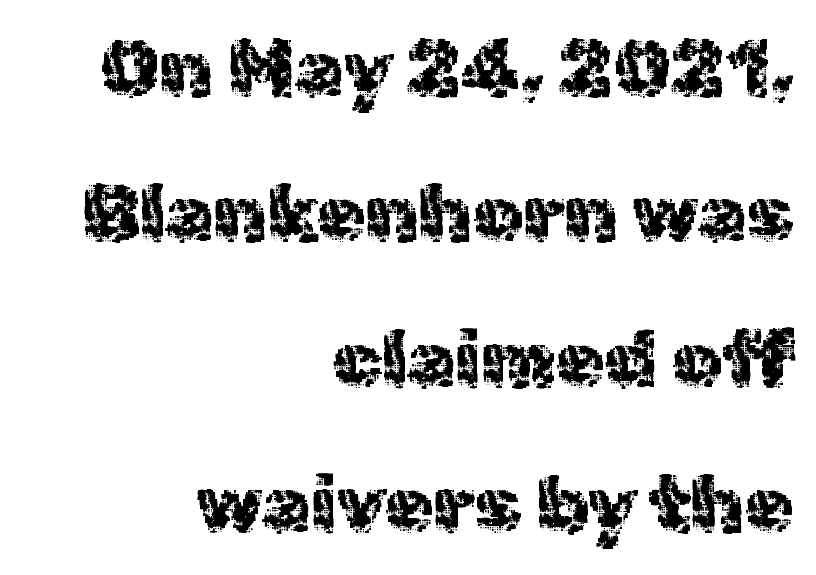
A student would call this right alignment; a typographer would say flush right, rag left. The zone under the glyphs is completely vacant. Tracking here is standard; glyphs follow each other at the usual distance. This sample has the flowing, uneven cadence of proportional lettering.
